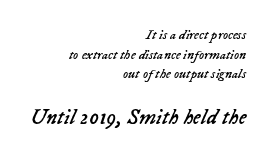
The image shows 22 px text type, italic (leaning right); set right-aligned, normal line spacing (1.41x), normal letter spacing, not underlined; the second (bottom) block is 1.57x larger.
